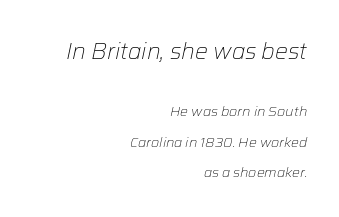
{"italic": "yes", "lean": "right", "slant_degrees": 12, "bold": "no", "underline": "no", "align": "right", "line_spacing": "loose", "line_spacing_ratio": 2.17, "letter_spacing": "normal", "letter_spacing_em": 0.0, "larger_block": "first", "size_ratio": 1.64, "glyph_px": 23}
